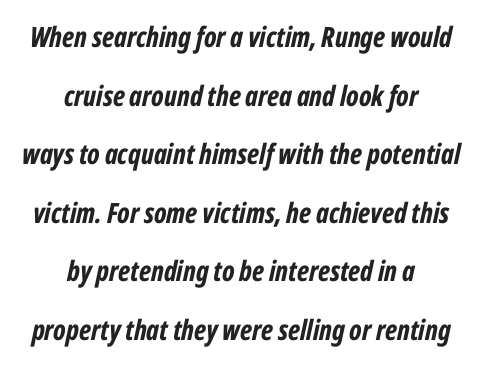
Think of a printed novel: that variable character pitch is what you see here. Casual observation: everything's sitting right in the middle. Weight: bold. The vertical gap from one line to the next is large. Is the type slanted? Yes — the strokes lean at a clear angle.
